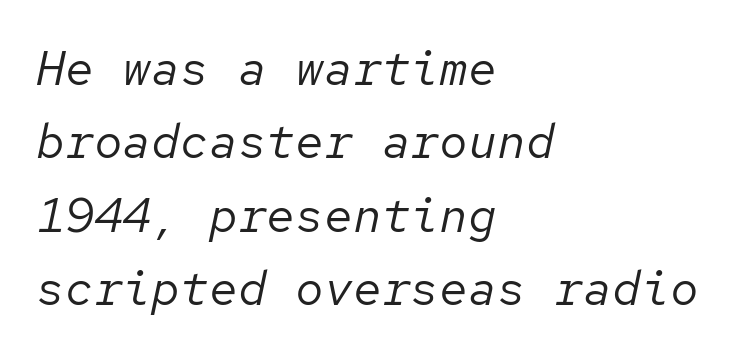
Q: Is the text bold? A: No.
Q: Is the text italic (slanted)? A: Yes, it leans right by about 12 degrees.
Q: Is the text underlined? A: No.
Q: How is the paragraph aligned? A: Left-aligned.
Q: Is the spacing between letters normal or unusually wide? A: Normal.
Q: Is the spacing between lines tight, normal or loose? A: Normal.
Q: Width (condensed, normal, or wide)? A: Normal.
Q: Stroke contrast? A: Low.
Q: x-height? A: Medium.
Q: Monospaced? A: Yes.
